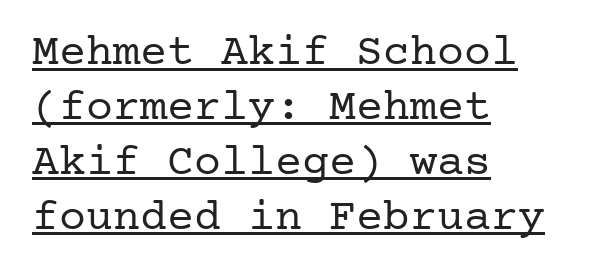
{"serif": "yes", "italic": "no", "bold": "no", "weight": "regular", "width": "normal", "stroke_contrast": "low", "x_height": "medium", "underline": "yes", "align": "left", "line_spacing_ratio": 1.22, "letter_spacing": "normal", "letter_spacing_em": 0.0, "glyph_px": 45}
